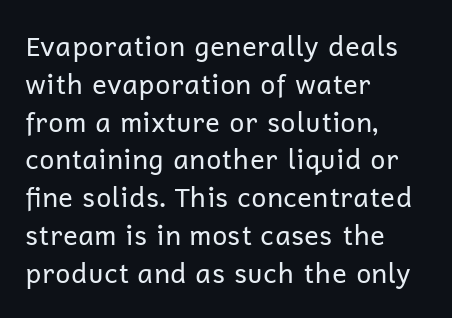
Q: Is the text bold? A: No.
Q: Is the text italic (slanted)? A: No, it is upright.
Q: Is the text underlined? A: No.
Q: How is the paragraph aligned? A: Left-aligned.
Q: Is the spacing between letters normal or unusually wide? A: Normal.
Q: Is the spacing between lines tight, normal or loose? A: Normal.
